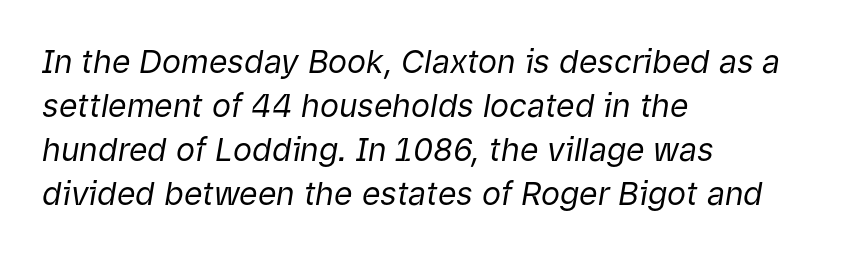
If you drew a line through each stem, it would be angled. This sample has the flowing, uneven cadence of proportional lettering. This sample uses plain, unmodified letter spacing. Leading: standard.
